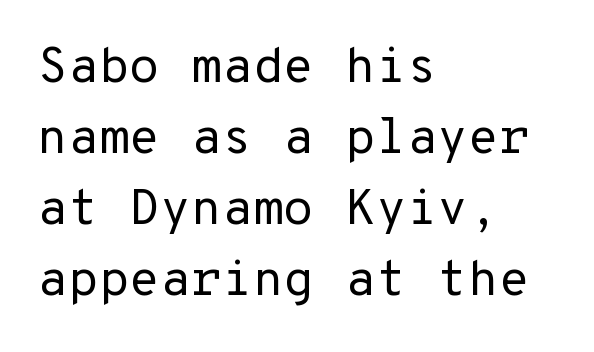
Q: Is the text bold? A: No.
Q: Is the text italic (slanted)? A: No, it is upright.
Q: Is the typeface a serif or a sans-serif typeface? A: Sans-serif.
Q: Is the text underlined? A: No.
Q: How is the paragraph aligned? A: Left-aligned.
Q: Is the spacing between letters normal or unusually wide? A: Normal.
Q: Is the spacing between lines tight, normal or loose? A: Normal.
Q: Width (condensed, normal, or wide)? A: Normal.
Q: Stroke contrast? A: Low.
Q: x-height? A: Medium.
